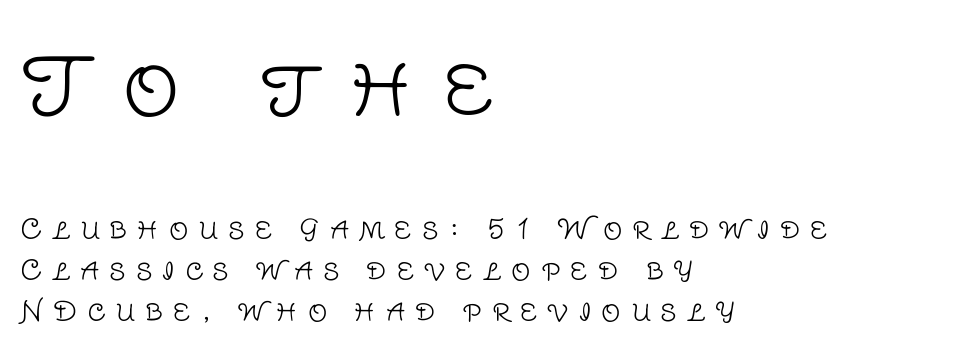
Summary of weight: not heavy and not bold. The face used here is a sans, in the tradition of grotesques and geometrics. Rule under the text: the space is simply empty. The block of text has a typical density, with ordinary space between rows. One-word summary of the alignment: left.
